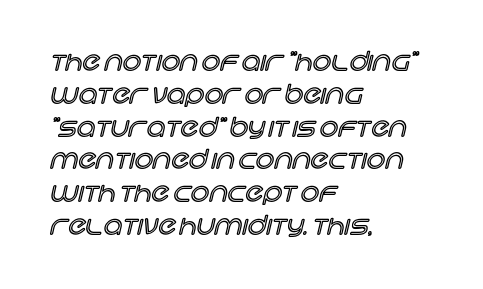
{"underline": "no", "align": "left", "line_spacing": "normal", "line_spacing_ratio": 1.26, "letter_spacing": "normal", "letter_spacing_em": 0.0, "glyph_px": 26}
